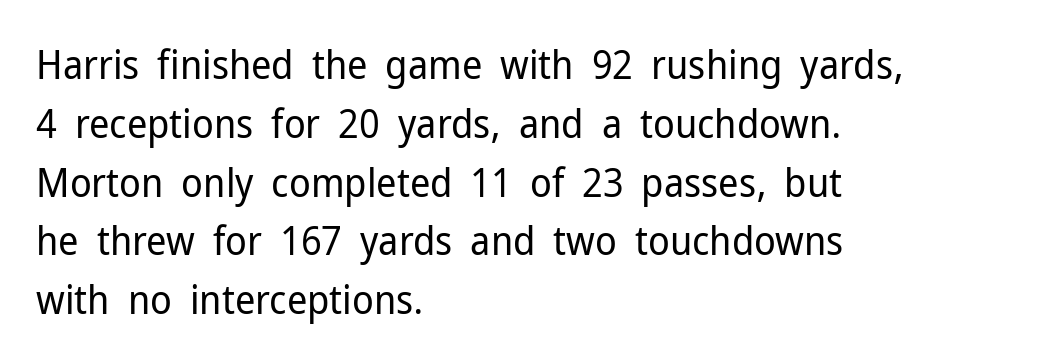
The image shows 40 px regular-weight sans-serif type, upright; set left-aligned, normal line spacing (1.47x), normal letter spacing, not underlined; low stroke contrast and a medium x-height.
